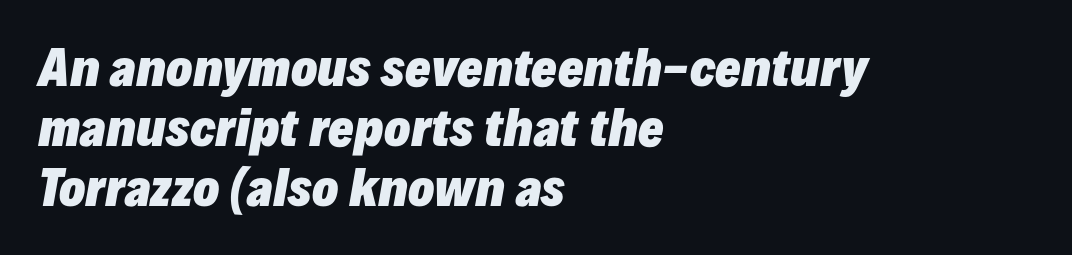
{"italic": "yes", "lean": "right", "slant_degrees": 10, "bold": "yes", "weight": "heavy", "width": "normal", "stroke_contrast": "low", "x_height": "medium", "monospaced": "no", "underline": "no", "align": "left", "line_spacing": "normal", "line_spacing_ratio": 1.25, "letter_spacing": "normal", "letter_spacing_em": 0.0, "glyph_px": 48}
